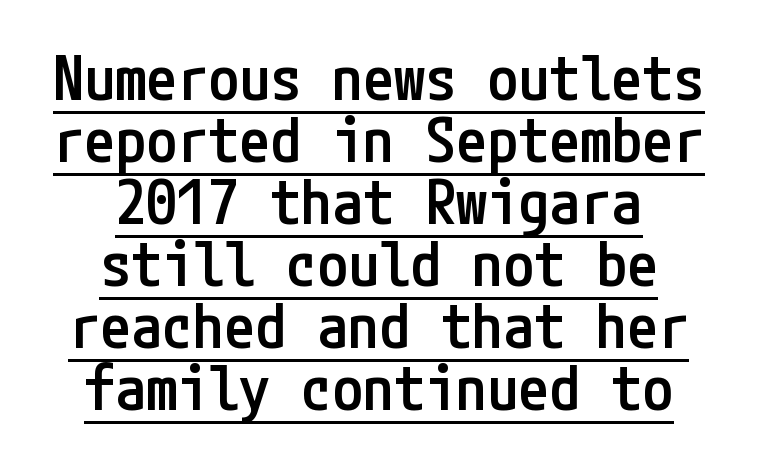
Q: Is the text bold? A: Semi-bold.
Q: Is the text italic (slanted)? A: No, it is upright.
Q: Is the typeface a serif or a sans-serif typeface? A: Sans-serif.
Q: Is the text underlined? A: Yes.
Q: How is the paragraph aligned? A: Centered.
Q: Is the spacing between letters normal or unusually wide? A: Normal.
Q: Is the spacing between lines tight, normal or loose? A: Tight.
Q: Width (condensed, normal, or wide)? A: Condensed.
Q: Stroke contrast? A: Low.
Q: x-height? A: Medium.
